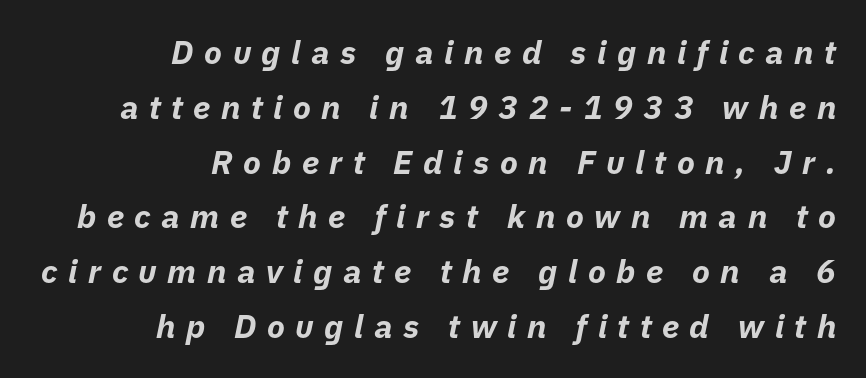
Q: Is the text bold? A: Yes.
Q: Is the text italic (slanted)? A: Yes, it leans right by about 11 degrees.
Q: Is the text underlined? A: No.
Q: How is the paragraph aligned? A: Right-aligned.
Q: Is the spacing between letters normal or unusually wide? A: Unusually wide.
Q: Is the spacing between lines tight, normal or loose? A: Normal.
Q: Width (condensed, normal, or wide)? A: Normal.
Q: Stroke contrast? A: Low.
Q: x-height? A: Medium.
Q: Monospaced? A: No.
